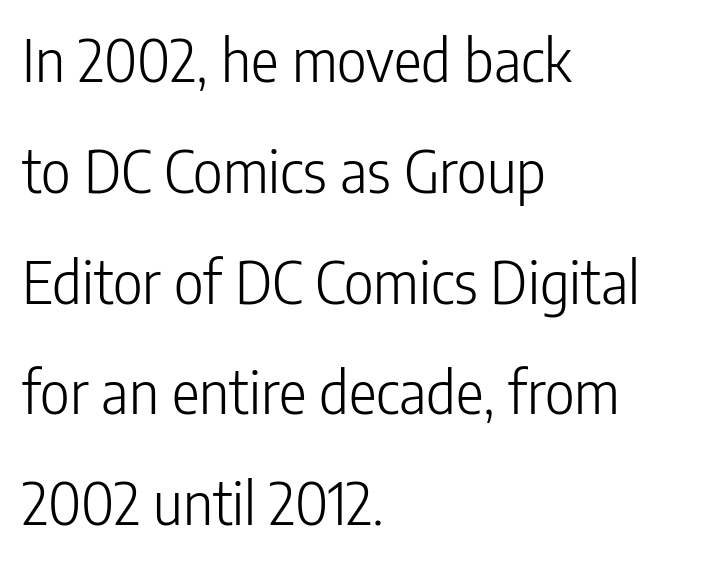
{"serif": "no", "italic": "no", "bold": "no", "weight": "light", "width": "condensed", "stroke_contrast": "low", "x_height": "medium", "monospaced": "no", "underline": "no", "align": "left", "line_spacing": "loose", "line_spacing_ratio": 1.91, "letter_spacing": "normal", "letter_spacing_em": 0.0, "glyph_px": 58}
